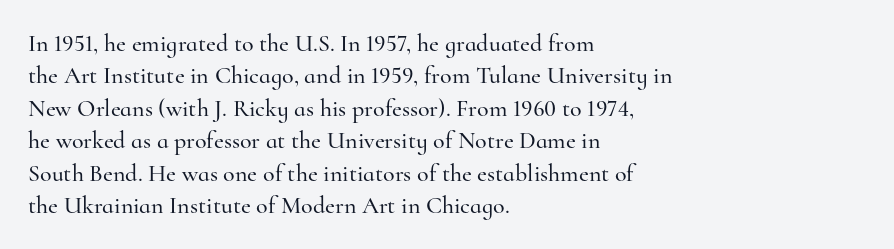
{"italic": "no", "underline": "no", "align": "left", "line_spacing": "normal", "line_spacing_ratio": 1.35, "letter_spacing": "normal", "letter_spacing_em": 0.0, "glyph_px": 24}
